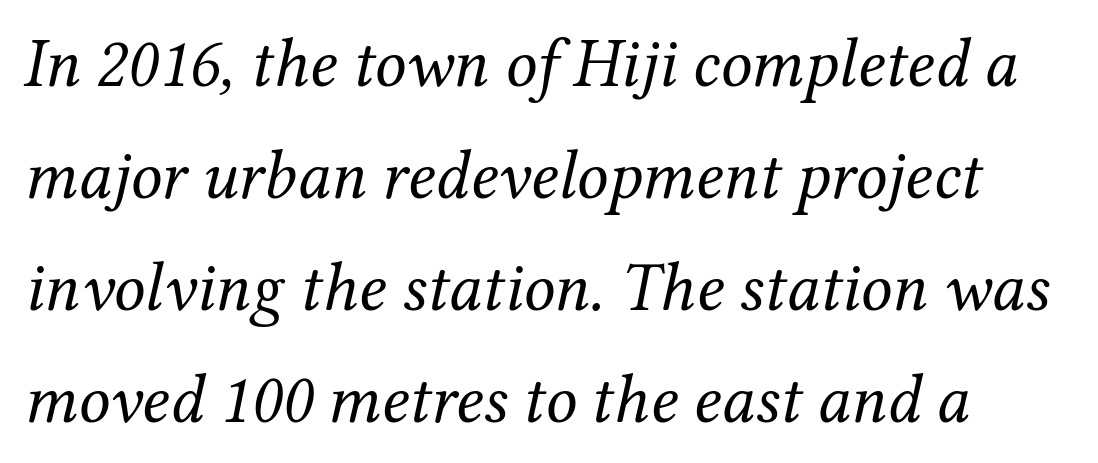
{"serif": "yes", "italic": "yes", "lean": "right", "slant_degrees": 12, "bold": "no", "weight": "regular", "width": "normal", "stroke_contrast": "medium", "x_height": "medium", "monospaced": "no", "underline": "no", "align": "left", "line_spacing": "normal", "line_spacing_ratio": 1.6, "letter_spacing": "normal", "letter_spacing_em": 0.0, "glyph_px": 70}
